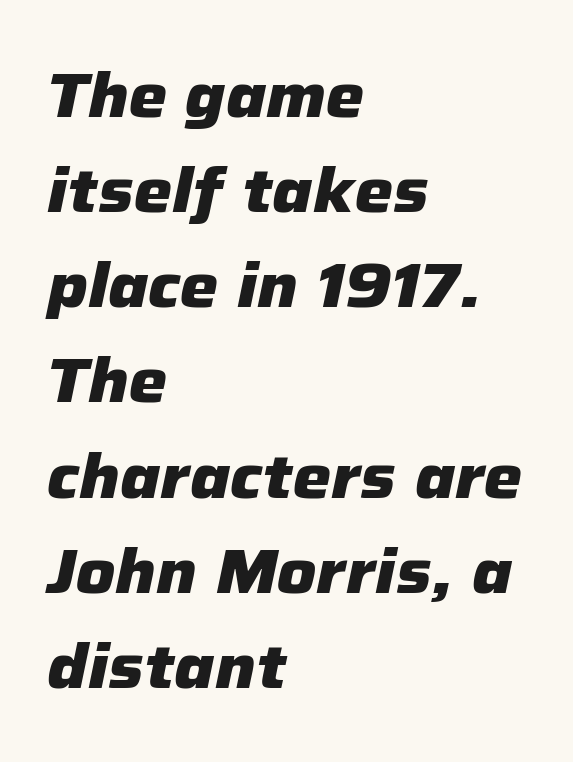
The face used here has the dense, thick strokes of a bold. Do the characters align in a grid? No, the font is proportional. The foot of each line stays bare and open. Regular leading. This sample is left-justified, so line endings fall wherever the words run out.
